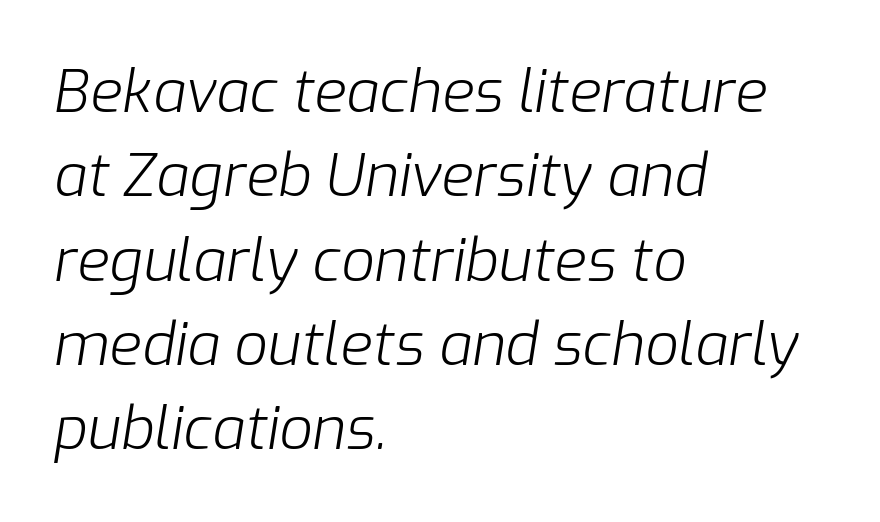
Q: Is the text bold? A: No.
Q: Is the text italic (slanted)? A: Yes, it leans right by about 9 degrees.
Q: Is the text underlined? A: No.
Q: How is the paragraph aligned? A: Left-aligned.
Q: Is the spacing between letters normal or unusually wide? A: Normal.
Q: Is the spacing between lines tight, normal or loose? A: Normal.
Q: Width (condensed, normal, or wide)? A: Normal.
Q: Stroke contrast? A: Low.
Q: x-height? A: Medium.
Q: Monospaced? A: No.
